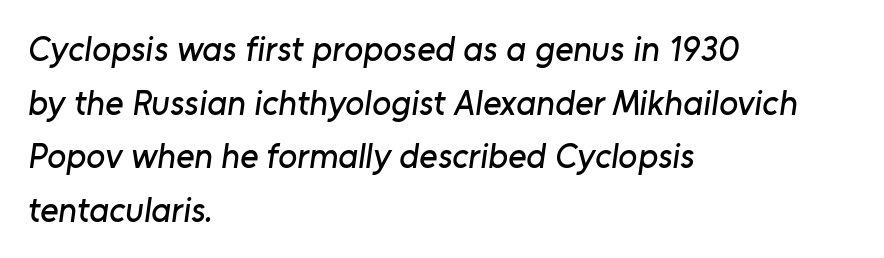
The designer left line spacing at the default. Is the letter spacing exaggerated? No — it looks like the ordinary default. These lines stack with their left ends in a neat column. Here the designer chose a conventional face with non-uniform glyph widths. Underline: absent.
